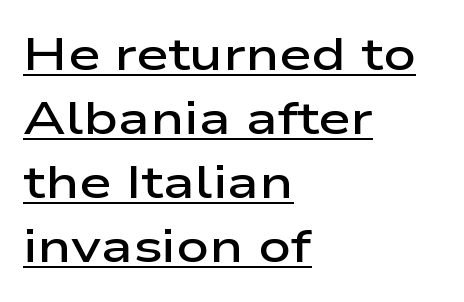
As a designer I'd log this as weight 600, semibold. Each line of the rendering has a horizontal stroke beneath the glyphs. The glyphs in this specimen are sans serif. The paragraph shown leans on its left margin. Spacing between characters is what you'd get straight out of the box.
